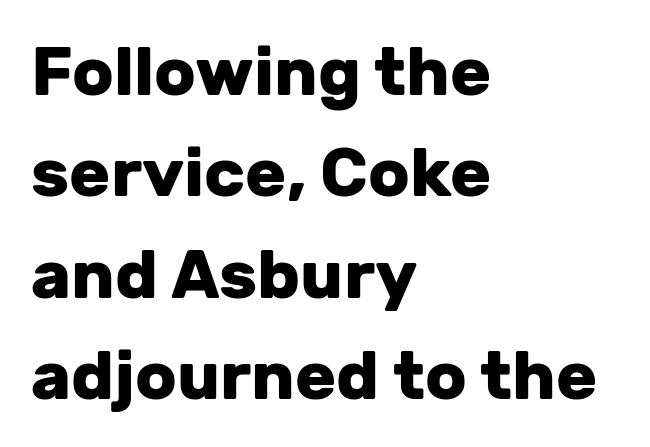
Strokes here are thick enough to call this a true bold. The letters advance in unequal steps, a hallmark of proportional type. Regular leading. No italicization has been applied; the sample stays upright. The paragraph has a hard left edge and a soft right edge. Is this a sans? Yes — the strokes have no serifs.
